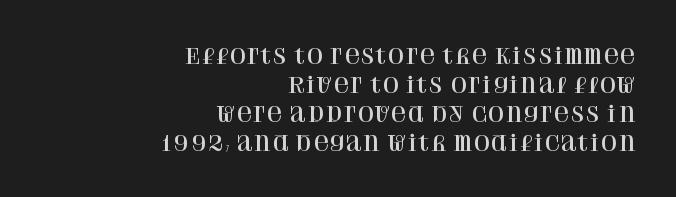
Interline gaps are of average width in this sample. This is the regular roman posture of the typeface. The setting favours the right margin, as signatures and pull-quotes sometimes do. Nobody drew a line under any word here.
